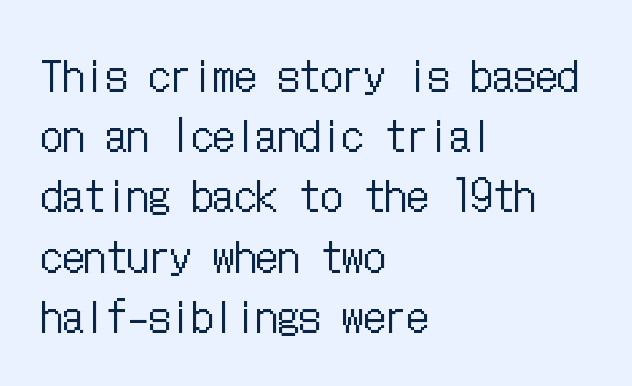
Leftover space on each line is placed entirely after the last word. The lines sit at an ordinary, default distance from one another. The letterforms sit shoulder to shoulder at normal distance. This is roman type, the default non-slanted kind. The weight would be labelled regular, book, light, or lighter still.
